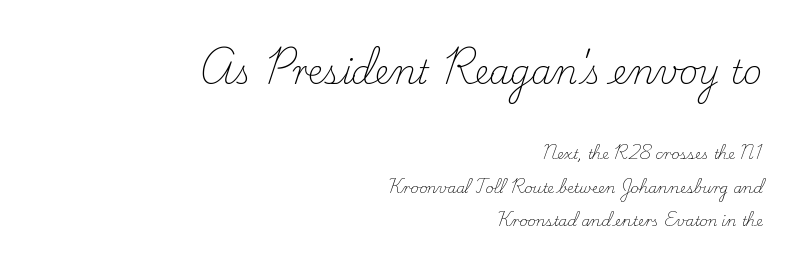
{"serif": "yes", "bold": "no", "weight": "light", "width": "normal", "stroke_contrast": "low", "x_height": "small", "monospaced": "no", "underline": "no", "align": "right", "line_spacing": "loose", "line_spacing_ratio": 2.41, "letter_spacing": "normal", "letter_spacing_em": 0.0, "larger_block": "first", "size_ratio": 2.36, "glyph_px": 33}
